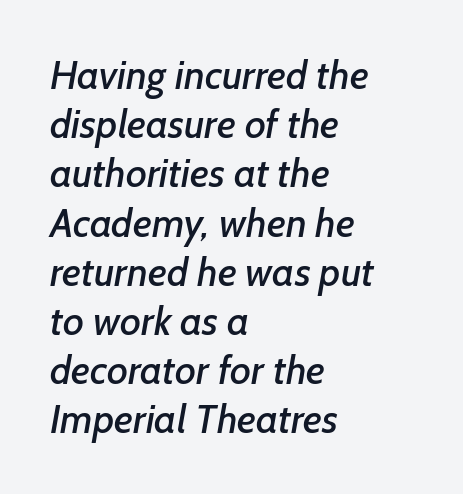
{"serif": "no", "width": "normal", "stroke_contrast": "low", "x_height": "medium", "monospaced": "no", "underline": "no", "align": "left", "line_spacing_ratio": 1.23, "letter_spacing": "normal", "letter_spacing_em": 0.0, "glyph_px": 40}
